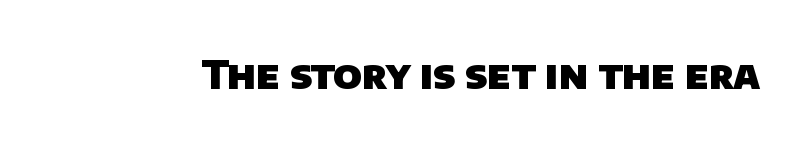
Here the designer chose a conventional face with non-uniform glyph widths. Each row of text sits above clean, open space. This sample uses plain, unmodified letter spacing. The font is running at its bold setting. Note: no serifs on the glyphs.
